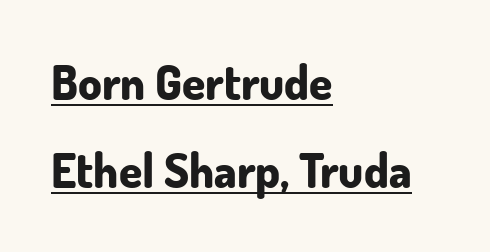
The image shows 47 px bold sans-serif type, upright; set left-aligned, line spacing 1.88x, normal letter spacing, underlined; low stroke contrast and a small x-height.
